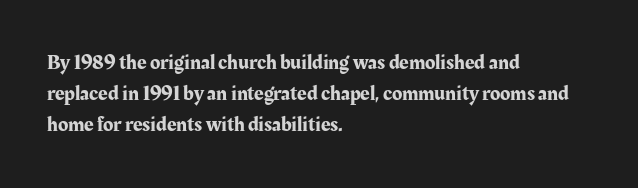
{"italic": "no", "underline": "no", "align": "left", "line_spacing": "normal", "line_spacing_ratio": 1.47, "letter_spacing": "normal", "letter_spacing_em": 0.0, "glyph_px": 21}
